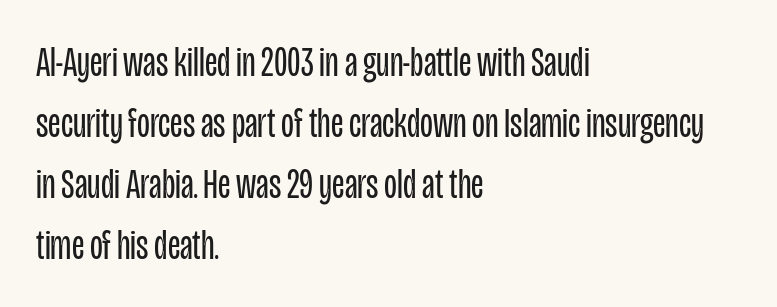
The image shows 42 px regular-weight, condensed sans-serif type, upright; set left-aligned, normal line spacing (1.45x), normal letter spacing, not underlined; low stroke contrast and a large x-height.
